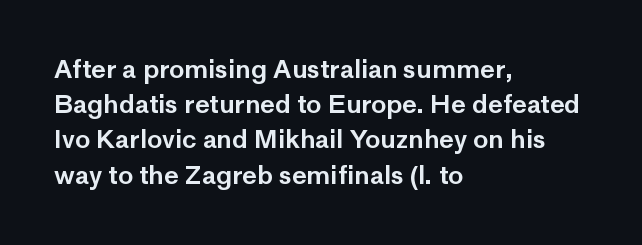
{"italic": "no", "underline": "no", "align": "left", "line_spacing": "normal", "line_spacing_ratio": 1.41, "letter_spacing": "normal", "letter_spacing_em": 0.0, "glyph_px": 25}
